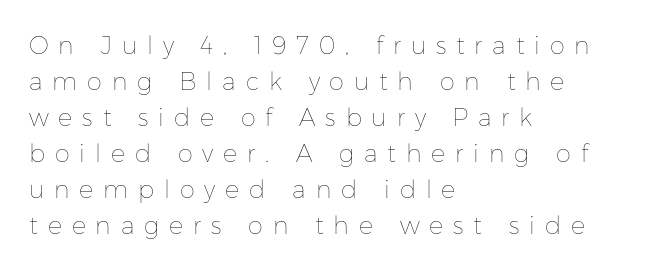
Q: Is the text bold? A: No.
Q: Is the text italic (slanted)? A: No, it is upright.
Q: Is the text underlined? A: No.
Q: How is the paragraph aligned? A: Left-aligned.
Q: Is the spacing between letters normal or unusually wide? A: Unusually wide.
Q: Is the spacing between lines tight, normal or loose? A: Normal.
